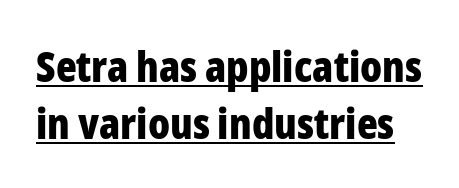
{"serif": "no", "italic": "no", "bold": "yes", "weight": "bold", "width": "condensed", "stroke_contrast": "low", "x_height": "medium", "monospaced": "no", "underline": "yes", "line_spacing": "normal", "line_spacing_ratio": 1.32, "letter_spacing": "normal", "letter_spacing_em": 0.0, "glyph_px": 43}
